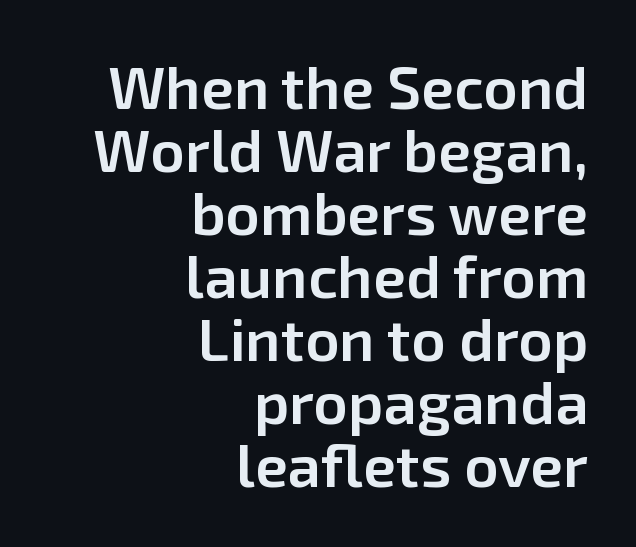
Q: Is the text bold? A: Semi-bold.
Q: Is the text italic (slanted)? A: No, it is upright.
Q: Is the typeface a serif or a sans-serif typeface? A: Sans-serif.
Q: Is the text underlined? A: No.
Q: How is the paragraph aligned? A: Right-aligned.
Q: Is the spacing between letters normal or unusually wide? A: Normal.
Q: Is the spacing between lines tight, normal or loose? A: Tight.
Q: Width (condensed, normal, or wide)? A: Normal.
Q: Stroke contrast? A: Low.
Q: x-height? A: Medium.
Q: Monospaced? A: No.
